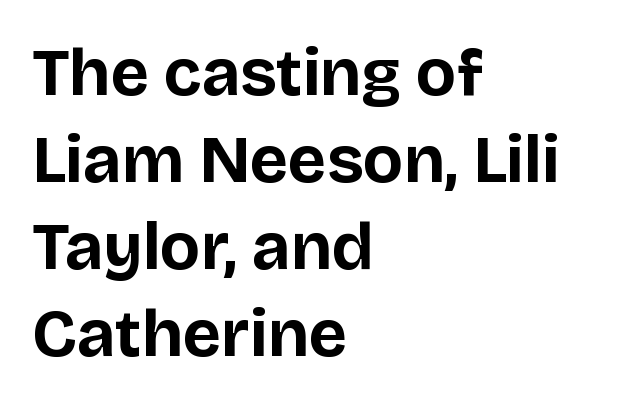
Q: Is the text bold? A: Yes.
Q: Is the text italic (slanted)? A: No, it is upright.
Q: Is the typeface a serif or a sans-serif typeface? A: Sans-serif.
Q: Is the text underlined? A: No.
Q: How is the paragraph aligned? A: Left-aligned.
Q: Is the spacing between letters normal or unusually wide? A: Normal.
Q: Is the spacing between lines tight, normal or loose? A: Normal.
Q: Width (condensed, normal, or wide)? A: Normal.
Q: Stroke contrast? A: Low.
Q: x-height? A: Large.
Q: Monospaced? A: No.
